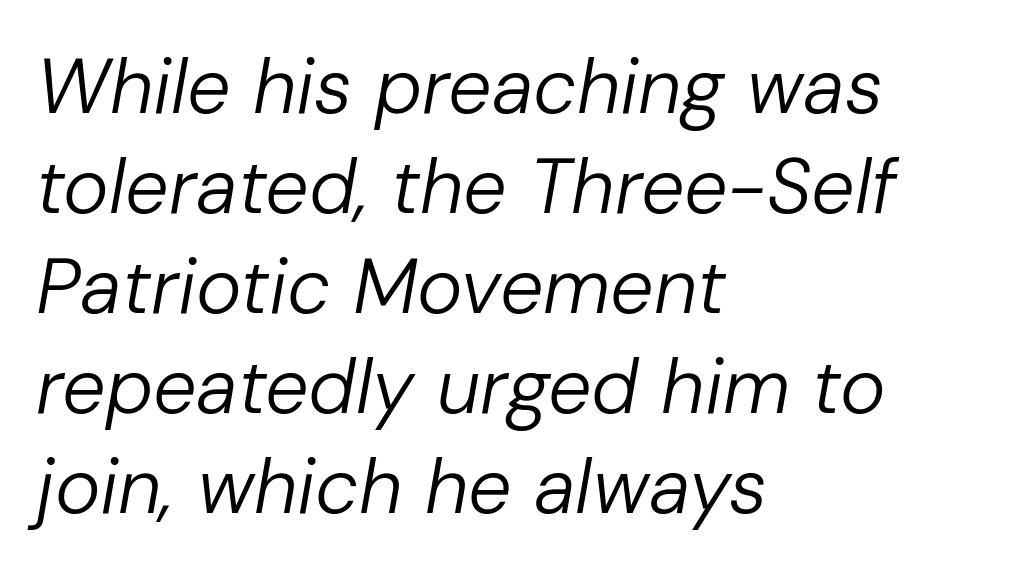
{"italic": "yes", "lean": "right", "slant_degrees": 10, "bold": "no", "weight": "regular", "width": "normal", "stroke_contrast": "low", "x_height": "medium", "monospaced": "no", "underline": "no", "align": "left", "line_spacing": "normal", "line_spacing_ratio": 1.3, "letter_spacing": "normal", "letter_spacing_em": 0.0, "glyph_px": 77}
